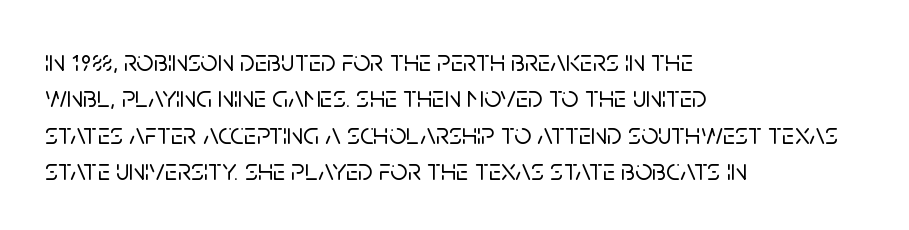
Q: Is the text italic (slanted)? A: No, it is upright.
Q: Is the typeface a serif or a sans-serif typeface? A: Sans-serif.
Q: Is the text underlined? A: No.
Q: How is the paragraph aligned? A: Left-aligned.
Q: Is the spacing between letters normal or unusually wide? A: Normal.
Q: Width (condensed, normal, or wide)? A: Normal.
Q: Stroke contrast? A: Low.
Q: x-height? A: Large.
Q: Monospaced? A: No.
